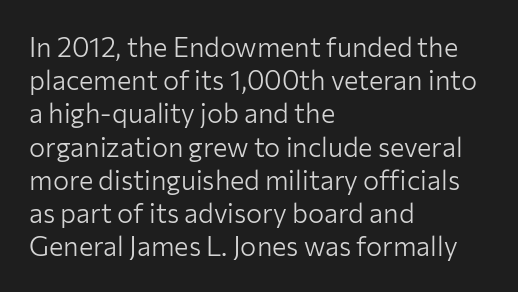
The image shows 27 px text type, upright; set left-aligned, line spacing 1.23x, normal letter spacing, not underlined.
